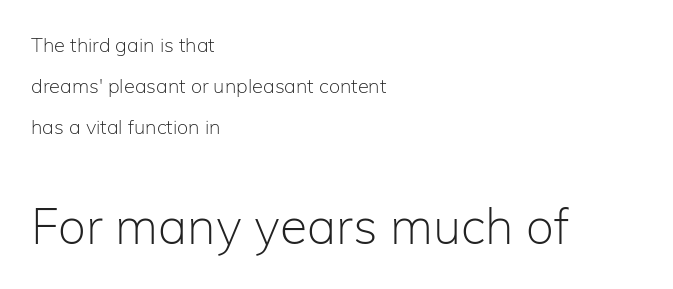
Summary of weight: not heavy and not bold. The horizontal fit of the characters is conventional and even. One glance says open: line gaps are wider than usual. Check the space under the baseline: it is left empty.
